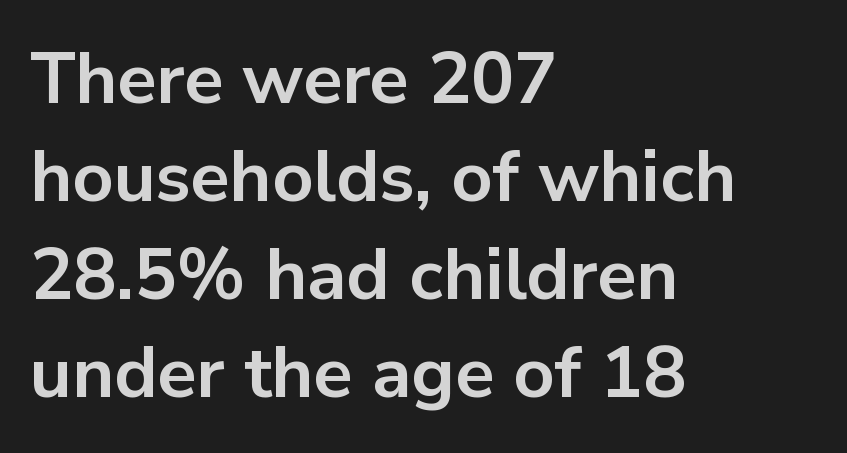
The rendering shows plain stroke endings on the letterforms — a sans-serif design. Line beginnings align vertically; line endings do not. Tracking here is standard; glyphs follow each other at the usual distance. The face used here is proportionally spaced, like ordinary book or web type. No word sits above an underline.
